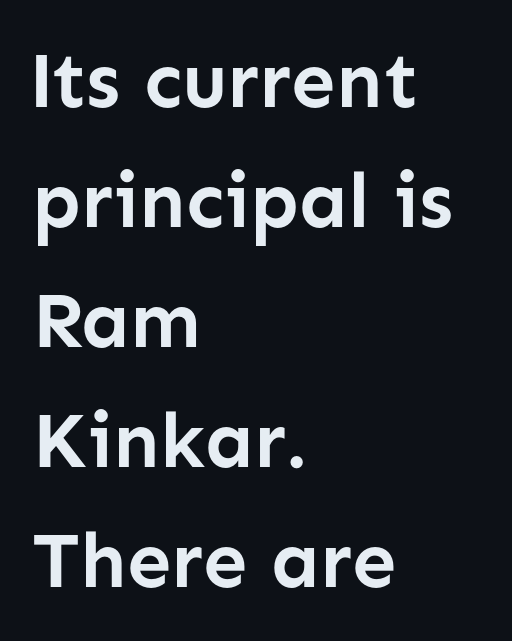
The image shows 79 px semibold sans-serif type, upright; set left-aligned, normal line spacing (1.52x), normal letter spacing, not underlined; low stroke contrast and a medium x-height.
